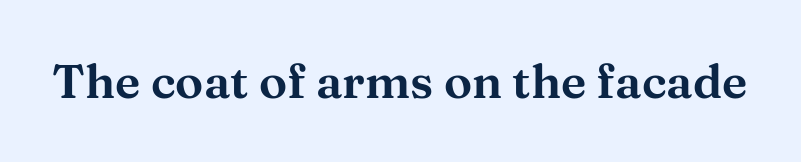
Typographically, this falls in the serif category. Default kerning and tracking; the words read as compact shapes. Notice how the stems are strictly vertical — no italics here. The gap between lines stays unmarked. Each letter keeps its own natural width here, so spacing adapts to shape.
